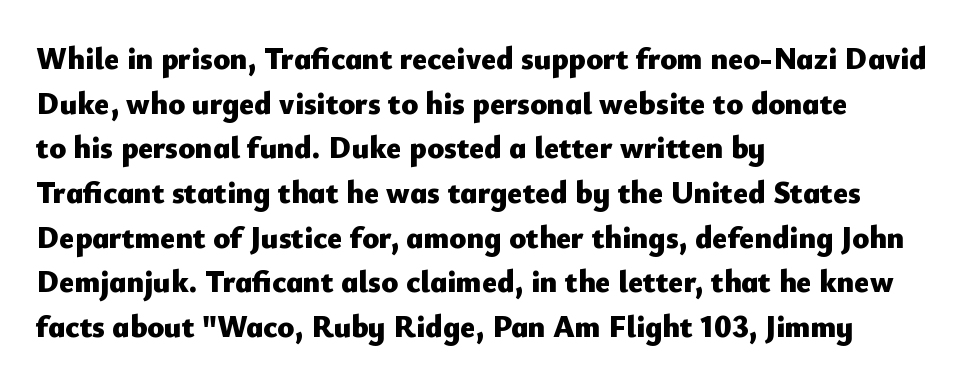
Q: Is the text bold? A: Yes.
Q: Is the text italic (slanted)? A: No, it is upright.
Q: Is the typeface a serif or a sans-serif typeface? A: Sans-serif.
Q: Is the text underlined? A: No.
Q: How is the paragraph aligned? A: Left-aligned.
Q: Is the spacing between letters normal or unusually wide? A: Normal.
Q: Is the spacing between lines tight, normal or loose? A: Normal.
Q: Width (condensed, normal, or wide)? A: Normal.
Q: Stroke contrast? A: Low.
Q: x-height? A: Small.
Q: Monospaced? A: No.
